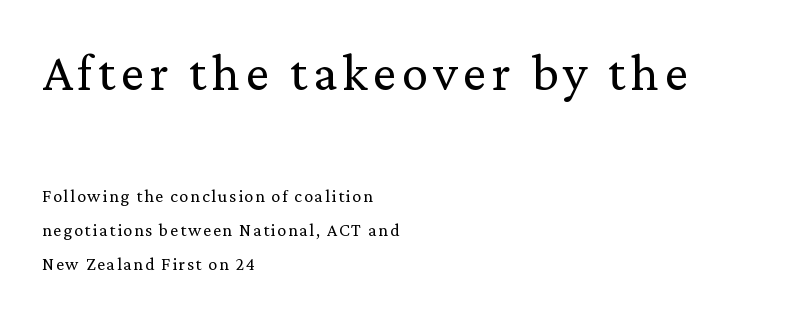
{"serif": "yes", "italic": "no", "bold": "no", "weight": "regular", "width": "normal", "stroke_contrast": "low", "x_height": "medium", "monospaced": "no", "underline": "no", "align": "left", "line_spacing": "loose", "line_spacing_ratio": 1.9, "larger_block": "first", "size_ratio": 2.94, "glyph_px": 53}
